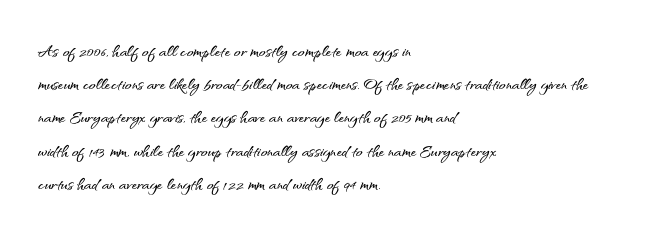
Q: Is the text italic (slanted)? A: Yes.
Q: Is the text underlined? A: No.
Q: How is the paragraph aligned? A: Left-aligned.
Q: Is the spacing between letters normal or unusually wide? A: Normal.
Q: Is the spacing between lines tight, normal or loose? A: Normal.
